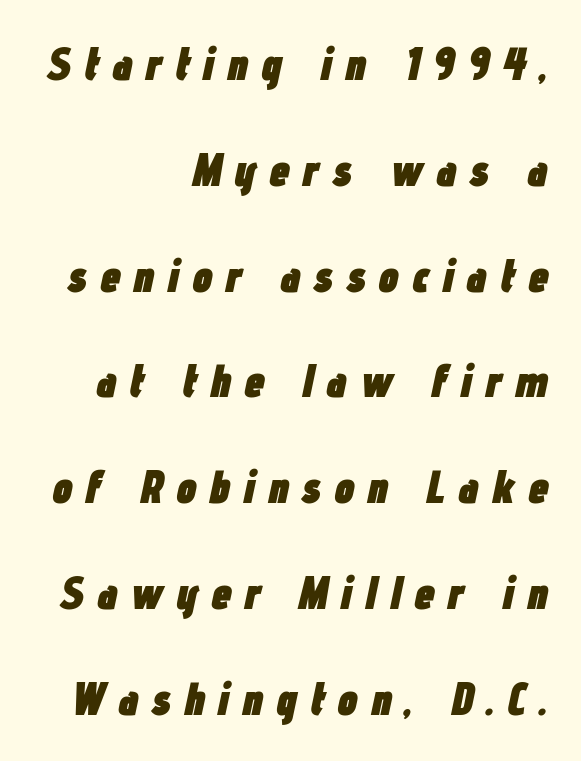
{"italic": "yes", "lean": "right", "slant_degrees": 12, "bold": "yes", "weight": "heavy", "width": "condensed", "stroke_contrast": "low", "x_height": "medium", "monospaced": "no", "underline": "no", "align": "right", "line_spacing": "loose", "line_spacing_ratio": 2.3, "letter_spacing": "wide", "letter_spacing_em": 0.27, "glyph_px": 46}
